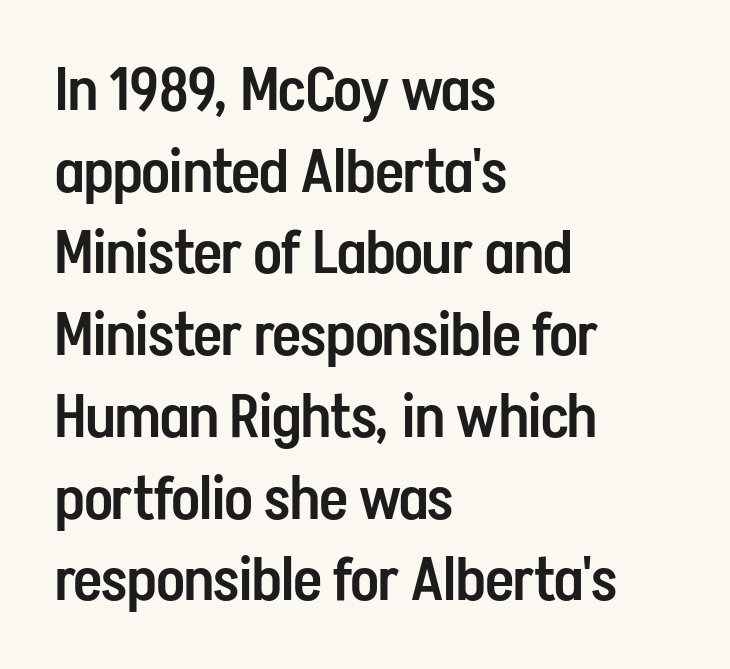
You could call the tracking neutral — neither tight nor loose. Quick note: interline space is typical. Italic? Not at all — the glyphs are vertical. These lines are rendered in a variable-pitch font.
